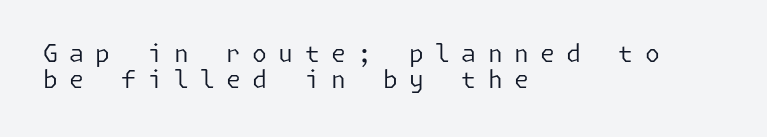
{"italic": "no", "bold": "no", "underline": "no", "align": "left", "line_spacing": "tight", "line_spacing_ratio": 1.07, "letter_spacing": "wide", "letter_spacing_em": 0.47, "glyph_px": 24}
